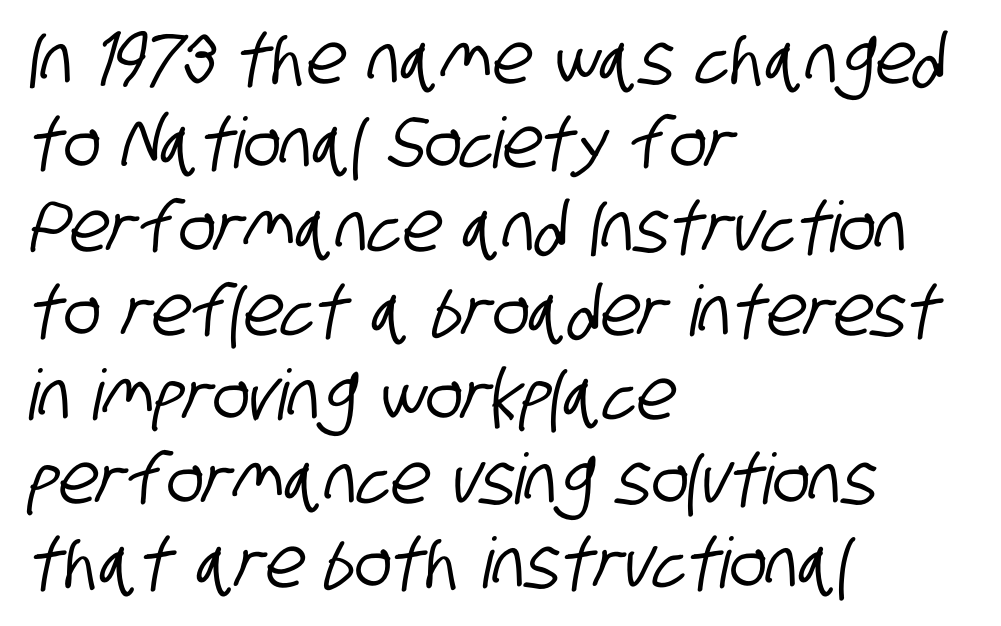
The image shows 70 px condensed sans-serif type; set left-aligned, line spacing 1.2x, normal letter spacing, not underlined; low stroke contrast and a large x-height.
